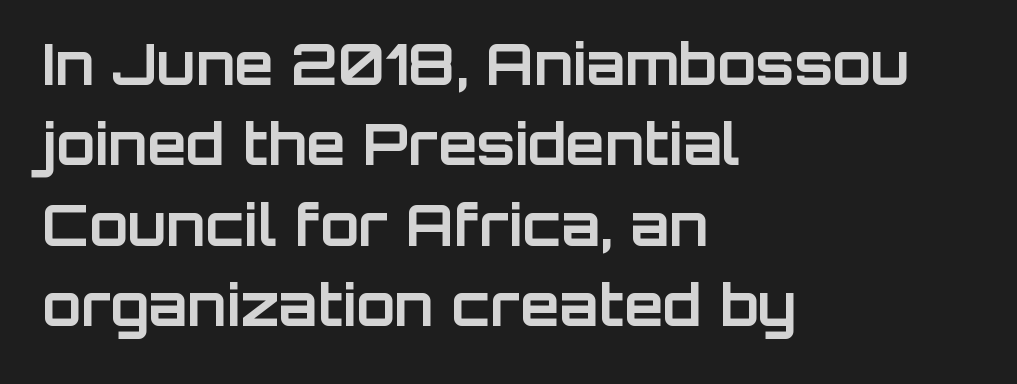
The image shows 57 px bold sans-serif type, upright; set left-aligned, normal line spacing (1.41x), normal letter spacing, not underlined; low stroke contrast and a large x-height.
